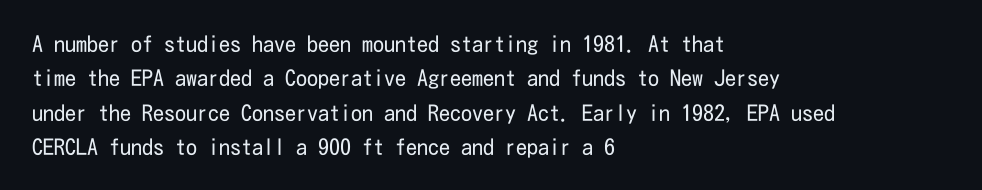
The specimen reads as upright at a glance. Is the stroke heavy? The answer is a plain regular-or-lighter. Clear beneath every line of the passage. Notice how descenders clear the ascenders below comfortably — that's standard leading.
